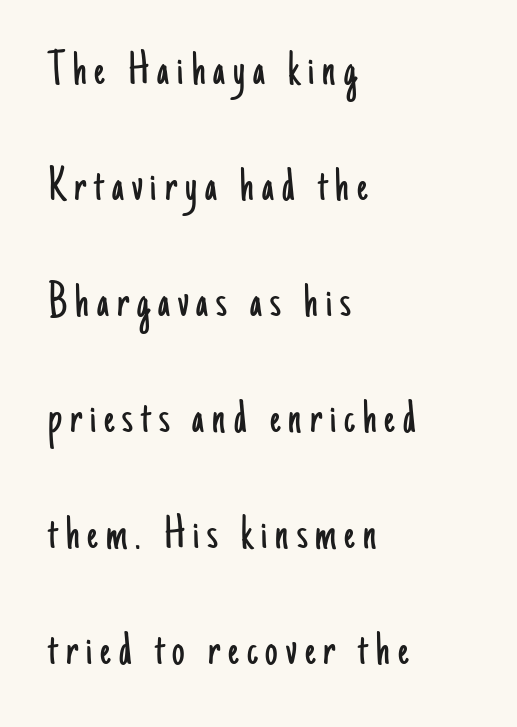
Q: Is the text bold? A: No.
Q: Is the text italic (slanted)? A: No, it is upright.
Q: Is the typeface a serif or a sans-serif typeface? A: Sans-serif.
Q: Is the text underlined? A: No.
Q: How is the paragraph aligned? A: Left-aligned.
Q: Is the spacing between lines tight, normal or loose? A: Loose.
Q: Width (condensed, normal, or wide)? A: Condensed.
Q: Stroke contrast? A: Low.
Q: x-height? A: Small.
Q: Monospaced? A: No.
